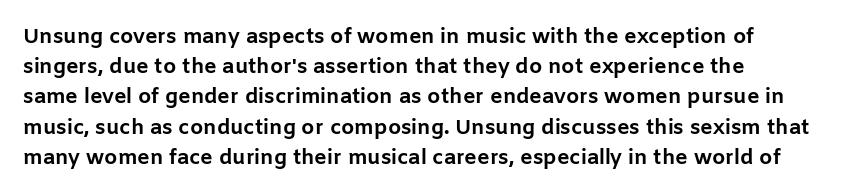
The image shows 21 px bold type, upright; set left-aligned, normal line spacing (1.44x), normal letter spacing, not underlined.
